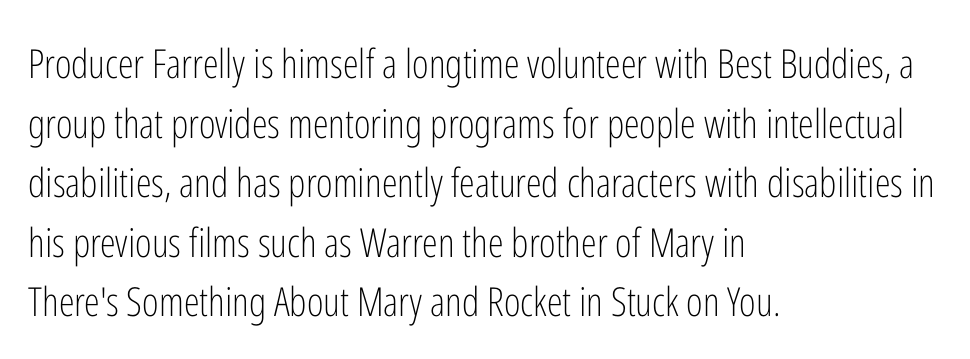
{"serif": "no", "italic": "no", "bold": "no", "weight": "light", "width": "condensed", "stroke_contrast": "low", "x_height": "medium", "monospaced": "no", "underline": "no", "align": "left", "line_spacing": "normal", "line_spacing_ratio": 1.49, "letter_spacing": "normal", "letter_spacing_em": 0.0, "glyph_px": 40}
